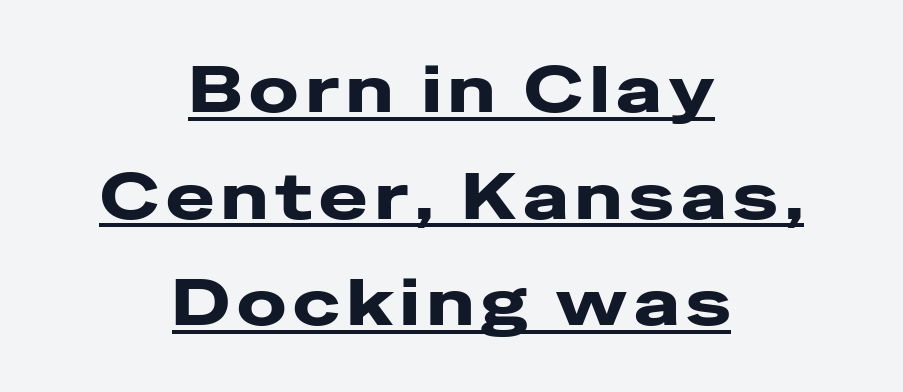
{"serif": "no", "italic": "no", "width": "wide", "stroke_contrast": "low", "x_height": "medium", "monospaced": "no", "underline": "yes", "align": "center", "line_spacing": "normal", "line_spacing_ratio": 1.64, "glyph_px": 65}
